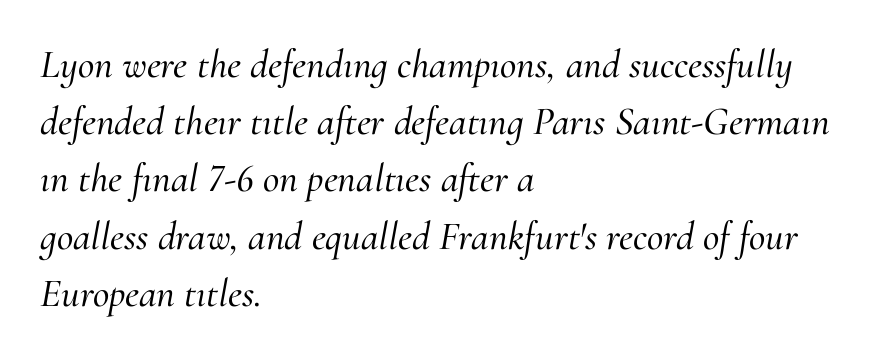
The face used here is proportionally spaced, like ordinary book or web type. Spacing between characters is what you'd get straight out of the box. Just letters on the line, the space beneath them empty. What kind of face is this? One with serifs.
